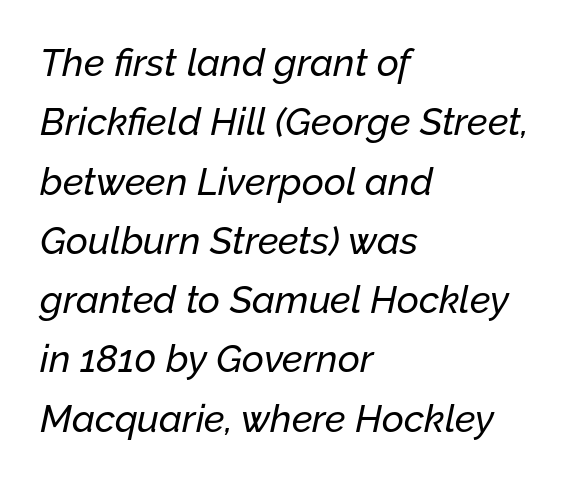
Q: Is the text italic (slanted)? A: Yes, it leans right by about 12 degrees.
Q: Is the text underlined? A: No.
Q: How is the paragraph aligned? A: Left-aligned.
Q: Is the spacing between letters normal or unusually wide? A: Normal.
Q: Is the spacing between lines tight, normal or loose? A: Normal.
Q: Width (condensed, normal, or wide)? A: Normal.
Q: Stroke contrast? A: Low.
Q: x-height? A: Medium.
Q: Monospaced? A: No.
